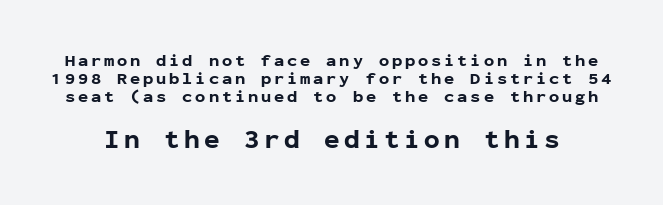
{"italic": "no", "bold": "yes", "underline": "no", "line_spacing": "tight", "line_spacing_ratio": 1.05, "larger_block": "second", "size_ratio": 1.53, "glyph_px": 26}
